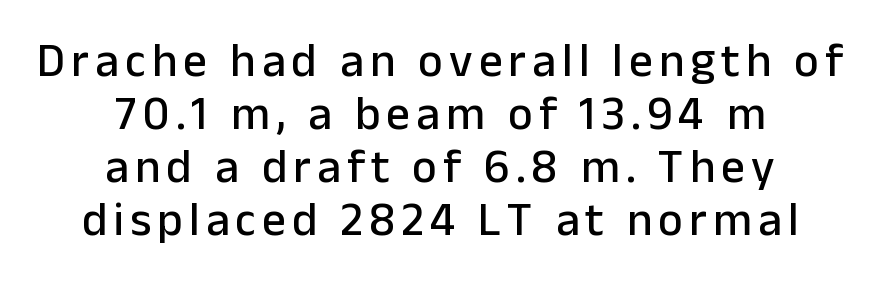
A typesetter would label this face a sans. These lines huddle together more closely than default settings would place them. Think of a printed novel: that variable character pitch is what you see here. Visually the block forms a symmetrical silhouette, jagged on both flanks.
